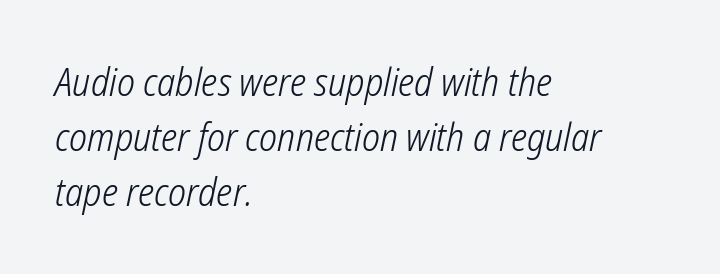
Q: Is the text bold? A: No.
Q: Is the typeface a serif or a sans-serif typeface? A: Sans-serif.
Q: Is the text underlined? A: No.
Q: How is the paragraph aligned? A: Left-aligned.
Q: Is the spacing between letters normal or unusually wide? A: Normal.
Q: Is the spacing between lines tight, normal or loose? A: Normal.
Q: Width (condensed, normal, or wide)? A: Condensed.
Q: Stroke contrast? A: Low.
Q: x-height? A: Medium.
Q: Monospaced? A: No.
